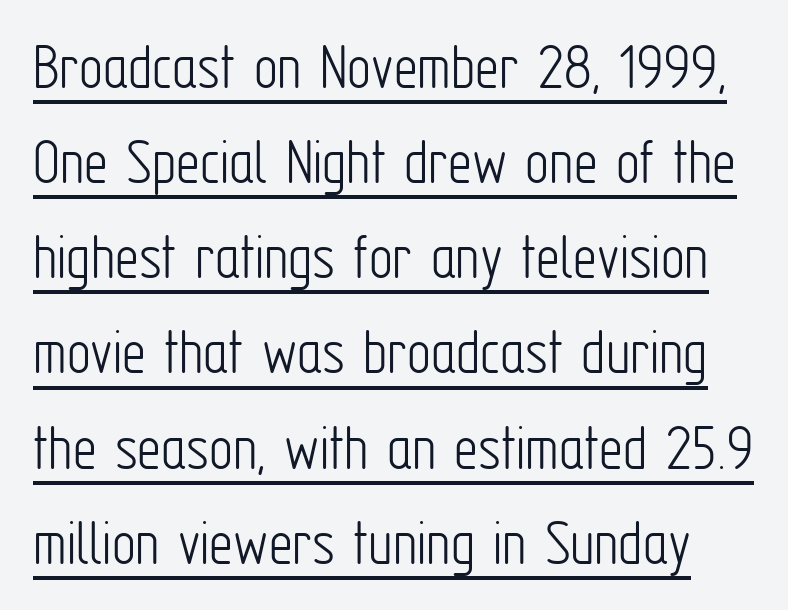
Evenly set lines give the paragraph a standard silhouette. Compared with typical body copy, the letter spacing here is the same. The weight tops out at a normal text grade. These lines are rendered in a variable-pitch font. A continuous stroke trails under the words, as in a hyperlink. A typesetter would label this face a sans.
